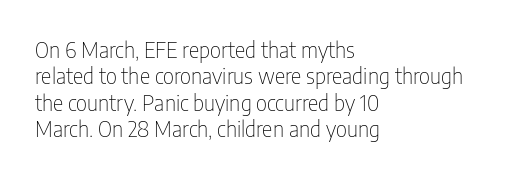
{"italic": "no", "bold": "no", "underline": "no", "align": "left", "line_spacing_ratio": 1.2, "letter_spacing": "normal", "letter_spacing_em": 0.0, "glyph_px": 22}
